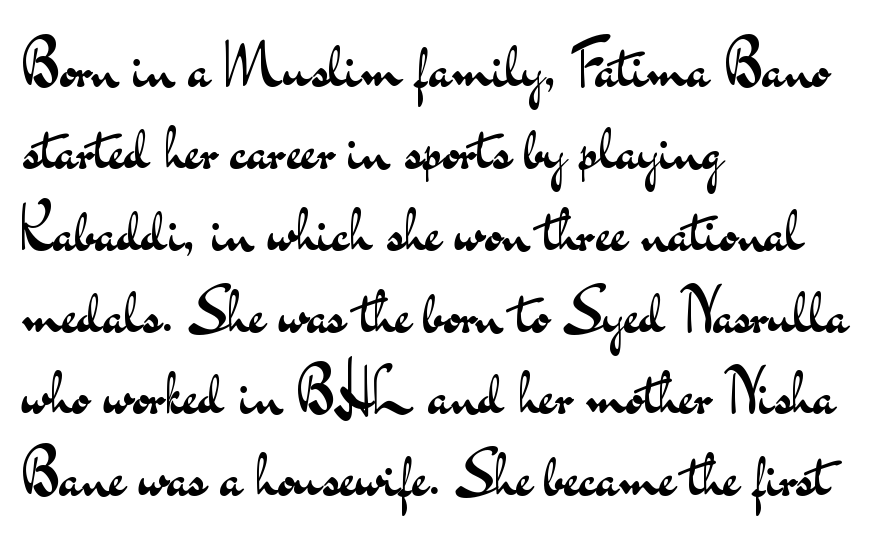
What stands out about the letter spacing? Nothing — it is the standard amount. Here the designer chose a conventional face with non-uniform glyph widths. A bare baseline throughout the passage.
